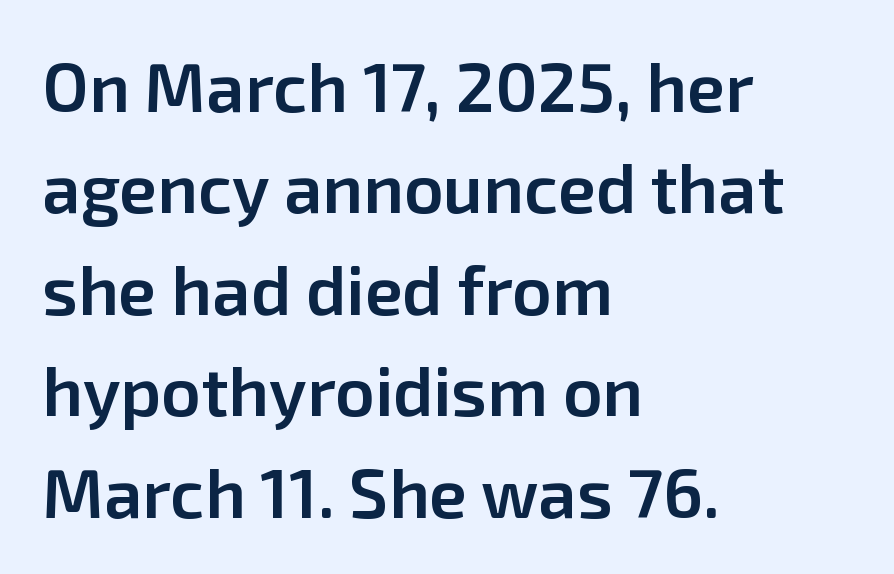
{"serif": "no", "italic": "no", "bold": "semi", "weight": "semibold", "width": "normal", "stroke_contrast": "low", "x_height": "medium", "monospaced": "no", "underline": "no", "align": "left", "line_spacing": "normal", "line_spacing_ratio": 1.47, "letter_spacing": "normal", "letter_spacing_em": 0.0, "glyph_px": 69}
